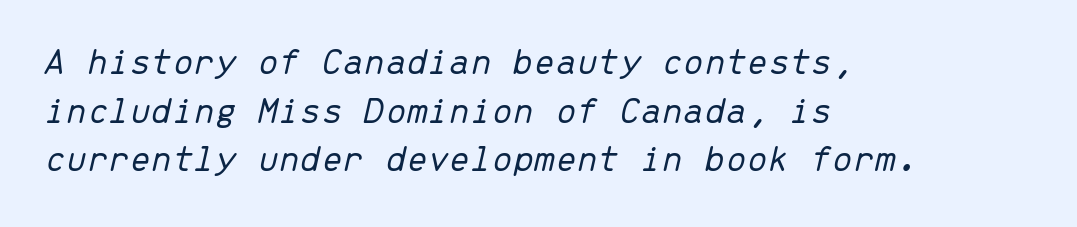
Q: Is the text bold? A: No.
Q: Is the text italic (slanted)? A: Yes, it leans right by about 13 degrees.
Q: Is the text underlined? A: No.
Q: How is the paragraph aligned? A: Left-aligned.
Q: Is the spacing between letters normal or unusually wide? A: Normal.
Q: Is the spacing between lines tight, normal or loose? A: Normal.
Q: Width (condensed, normal, or wide)? A: Normal.
Q: Stroke contrast? A: Low.
Q: x-height? A: Medium.
Q: Monospaced? A: Yes.
